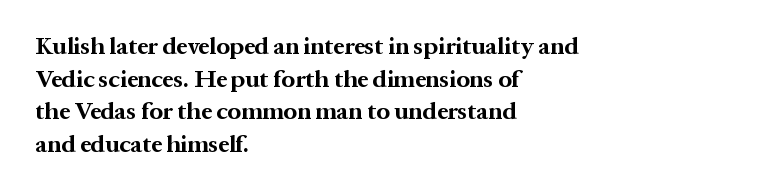
Q: Is the text bold? A: Yes.
Q: Is the text italic (slanted)? A: No, it is upright.
Q: Is the text underlined? A: No.
Q: How is the paragraph aligned? A: Left-aligned.
Q: Is the spacing between letters normal or unusually wide? A: Normal.
Q: Is the spacing between lines tight, normal or loose? A: Normal.
